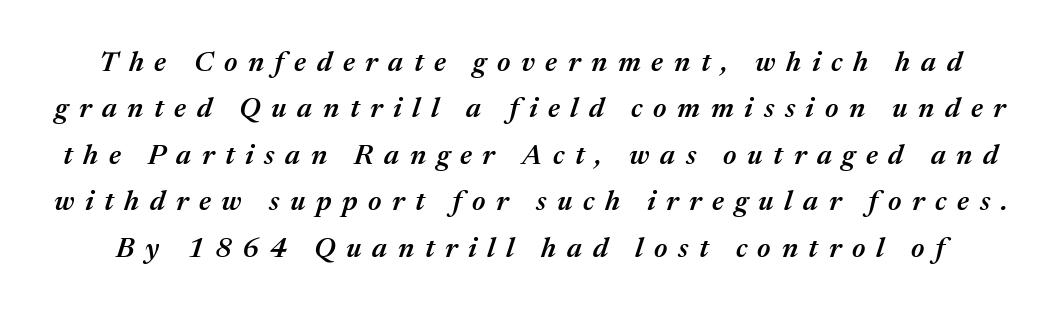
Q: Is the text bold? A: Semi-bold.
Q: Is the text italic (slanted)? A: Yes, it leans right by about 17 degrees.
Q: Is the text underlined? A: No.
Q: Is the spacing between letters normal or unusually wide? A: Unusually wide.
Q: Is the spacing between lines tight, normal or loose? A: Normal.
Q: Width (condensed, normal, or wide)? A: Normal.
Q: Stroke contrast? A: Medium.
Q: x-height? A: Medium.
Q: Monospaced? A: No.
